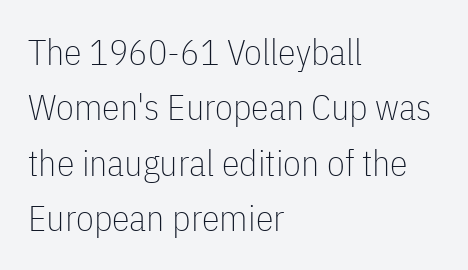
Q: Is the text bold? A: No.
Q: Is the text italic (slanted)? A: No, it is upright.
Q: Is the typeface a serif or a sans-serif typeface? A: Sans-serif.
Q: Is the text underlined? A: No.
Q: How is the paragraph aligned? A: Left-aligned.
Q: Is the spacing between letters normal or unusually wide? A: Normal.
Q: Is the spacing between lines tight, normal or loose? A: Normal.
Q: Width (condensed, normal, or wide)? A: Condensed.
Q: Stroke contrast? A: Low.
Q: x-height? A: Medium.
Q: Monospaced? A: No.
